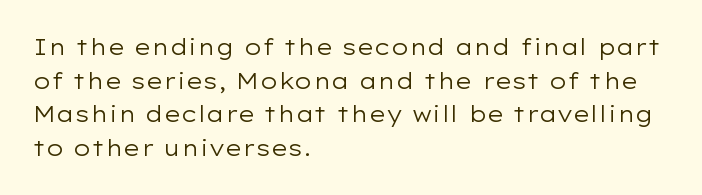
Unbolded letterforms with no extra heft. The letterforms sit shoulder to shoulder at normal distance. Line spacing here is normal. Glance below the letters and you will spot only blank space. Visually the block forms a straight wall on the left and a jagged coastline on the right.
